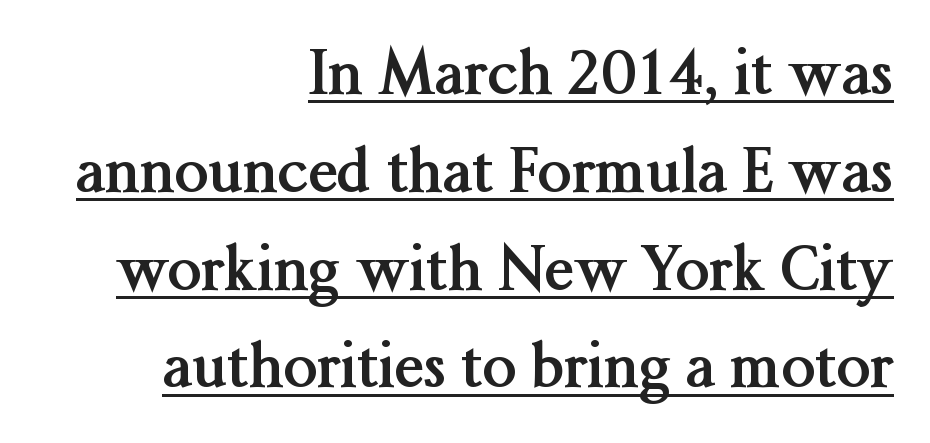
{"serif": "yes", "italic": "no", "bold": "yes", "weight": "semibold", "width": "normal", "stroke_contrast": "medium", "x_height": "medium", "monospaced": "no", "underline": "yes", "align": "right", "line_spacing": "normal", "line_spacing_ratio": 1.63, "letter_spacing": "normal", "letter_spacing_em": 0.0, "glyph_px": 60}
